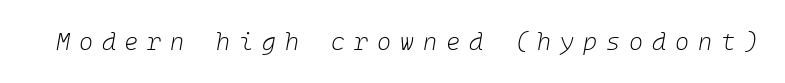
The image shows 24 px text type, italic (leaning right); set unusually wide letter spacing (+0.37 em), not underlined.
